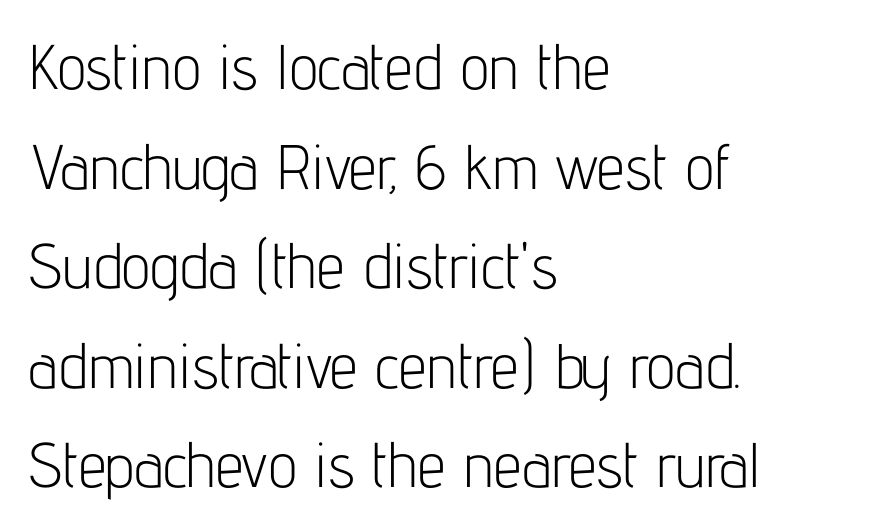
The image shows 63 px light, condensed sans-serif type, upright; set left-aligned, normal line spacing (1.58x), normal letter spacing, not underlined; low stroke contrast and a medium x-height.
